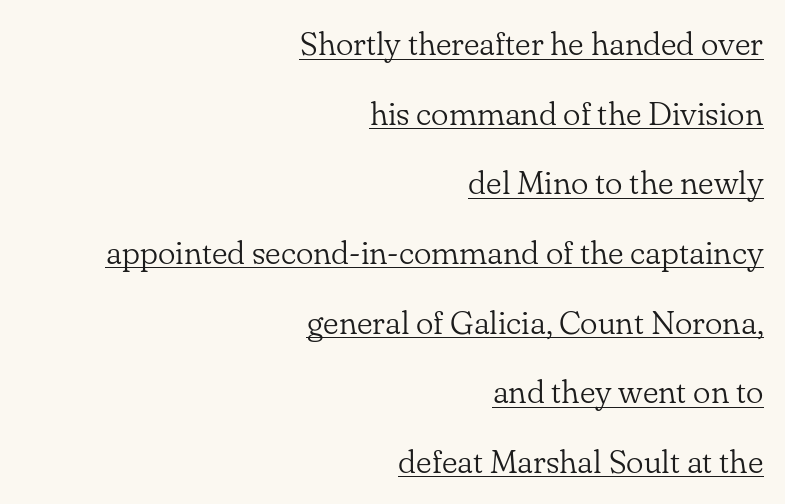
Q: Is the text bold? A: No.
Q: Is the text italic (slanted)? A: No, it is upright.
Q: Is the typeface a serif or a sans-serif typeface? A: Serif.
Q: Is the text underlined? A: Yes.
Q: How is the paragraph aligned? A: Right-aligned.
Q: Is the spacing between letters normal or unusually wide? A: Normal.
Q: Is the spacing between lines tight, normal or loose? A: Loose.
Q: Width (condensed, normal, or wide)? A: Normal.
Q: Stroke contrast? A: Low.
Q: x-height? A: Small.
Q: Monospaced? A: No.
